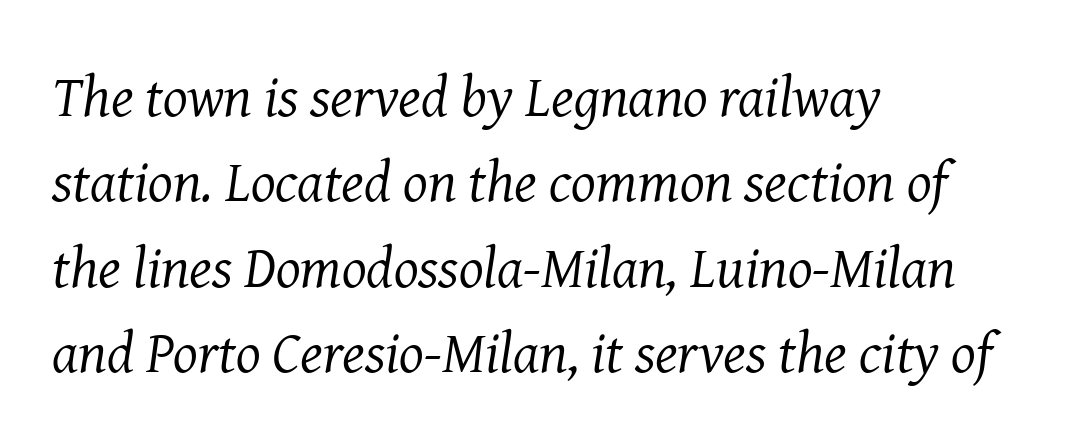
Q: Is the text bold? A: No.
Q: Is the text italic (slanted)? A: Yes, it leans right by about 8 degrees.
Q: Is the typeface a serif or a sans-serif typeface? A: Serif.
Q: Is the text underlined? A: No.
Q: How is the paragraph aligned? A: Left-aligned.
Q: Is the spacing between letters normal or unusually wide? A: Normal.
Q: Is the spacing between lines tight, normal or loose? A: Normal.
Q: Width (condensed, normal, or wide)? A: Normal.
Q: Stroke contrast? A: Medium.
Q: x-height? A: Medium.
Q: Monospaced? A: No.
